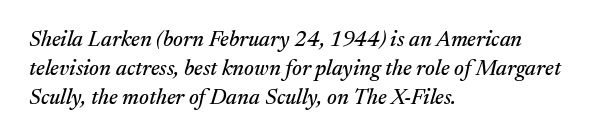
{"italic": "yes", "lean": "right", "slant_degrees": 17, "underline": "no", "align": "left", "line_spacing": "normal", "line_spacing_ratio": 1.32, "letter_spacing": "normal", "letter_spacing_em": 0.0, "glyph_px": 22}
